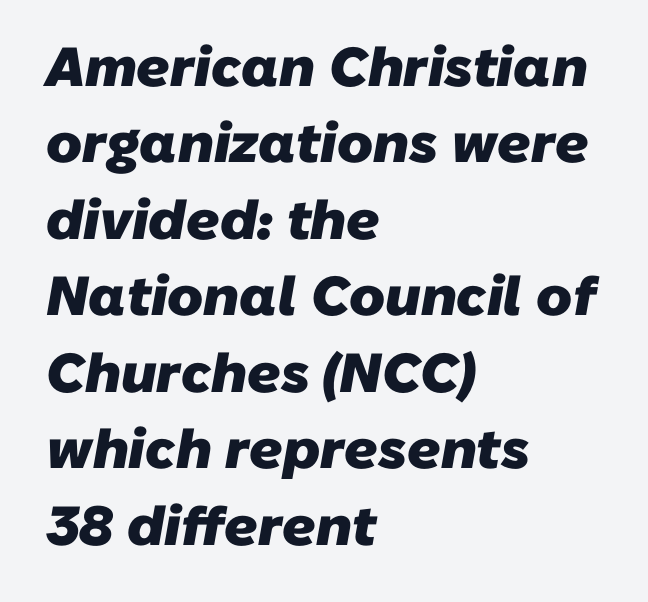
The image shows 55 px heavy sans-serif type; set left-aligned, normal line spacing (1.39x), normal letter spacing, not underlined; low stroke contrast and a medium x-height.
